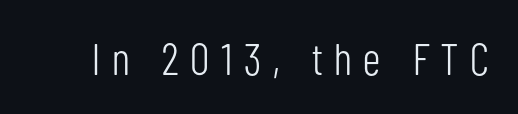
Q: Is the text bold? A: No.
Q: Is the text italic (slanted)? A: No, it is upright.
Q: Is the typeface a serif or a sans-serif typeface? A: Sans-serif.
Q: Is the text underlined? A: No.
Q: Is the spacing between letters normal or unusually wide? A: Unusually wide.
Q: Width (condensed, normal, or wide)? A: Condensed.
Q: Stroke contrast? A: Low.
Q: x-height? A: Medium.
Q: Monospaced? A: No.
